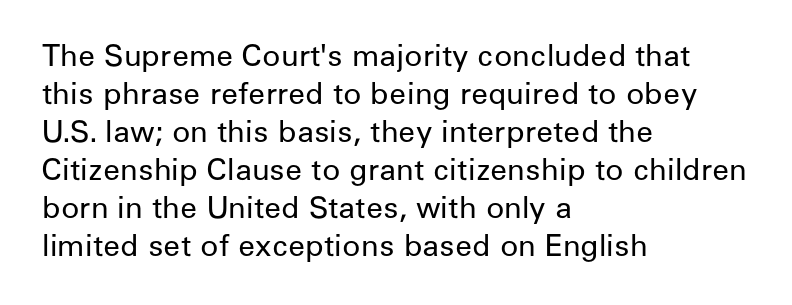
Stems and bowls with no extra thickness — not bold. You could call the tracking neutral — neither tight nor loose. Is this a fixed-width face? No — the glyphs have proportional, varying widths. The font family rendered here belongs to the sans-serif group.
